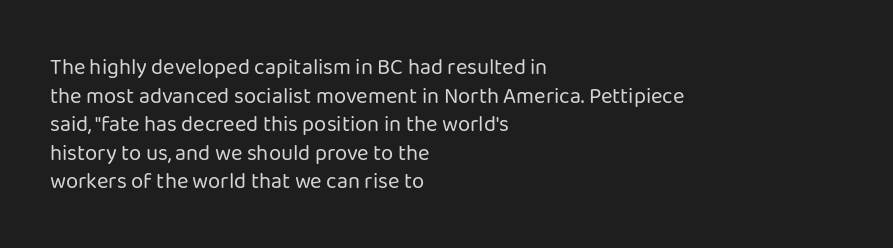
The image shows 22 px text type, upright; set left-aligned, normal line spacing (1.3x), normal letter spacing, not underlined.
